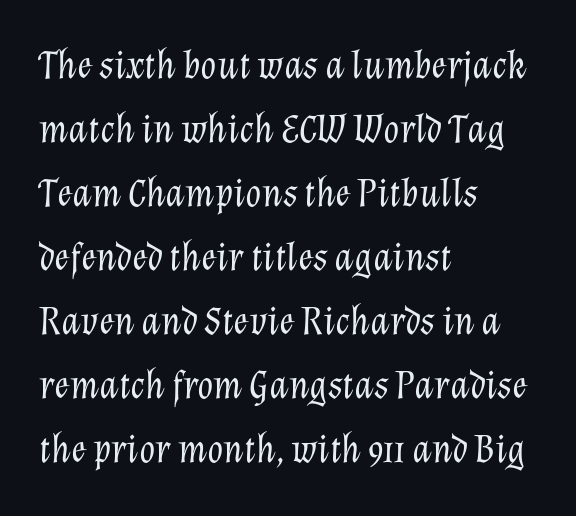
{"italic": "yes", "lean": "right", "slant_degrees": 12, "bold": "no", "weight": "light", "width": "normal", "stroke_contrast": "low", "x_height": "medium", "monospaced": "no", "underline": "no", "align": "left", "line_spacing": "normal", "line_spacing_ratio": 1.56, "letter_spacing": "normal", "letter_spacing_em": 0.0, "glyph_px": 41}
